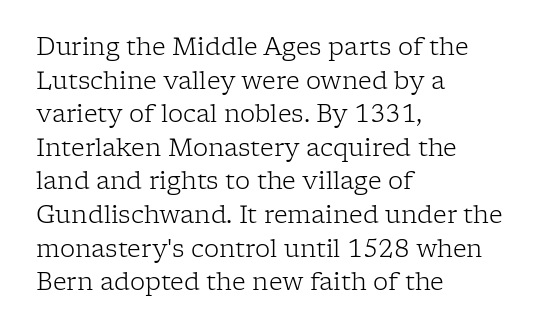
{"italic": "no", "bold": "no", "underline": "no", "align": "left", "line_spacing": "normal", "line_spacing_ratio": 1.4, "letter_spacing": "normal", "letter_spacing_em": 0.0, "glyph_px": 24}
